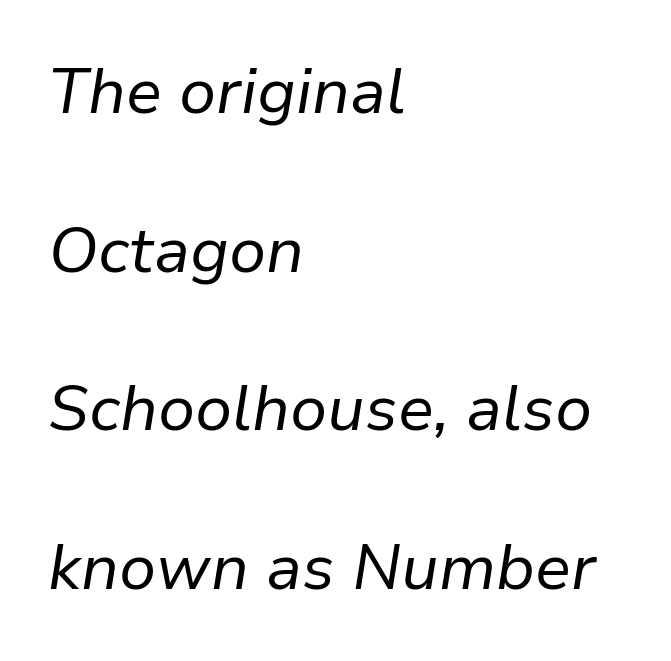
Is the letter spacing exaggerated? No — it looks like the ordinary default. Is this a fixed-width face? No — the glyphs have proportional, varying widths. Notice how the passage keeps a crisp vertical edge on the left only. Compared with a typical body face, this is equally light or lighter still. Honestly, the rows look like they've been pulled way apart. The face used here has a pronounced slope to its letters.
